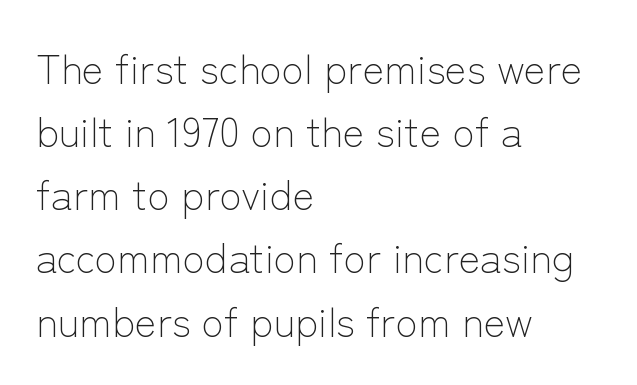
The image shows 41 px light sans-serif type, upright; set left-aligned, normal line spacing (1.54x), normal letter spacing, not underlined; low stroke contrast and a medium x-height.
